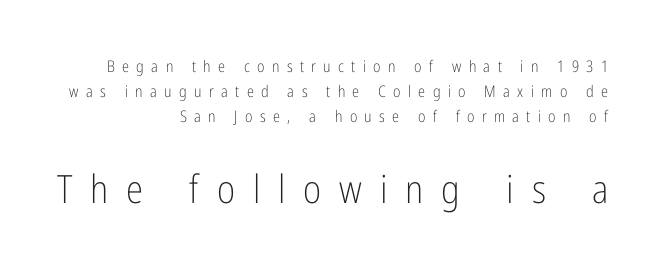
In terms of letterspacing, this is a distinctly airy, spread setting. Posture: vertical. The typeface chosen for these lines omits serifs. You get the small type first, then a jump to larger type.
